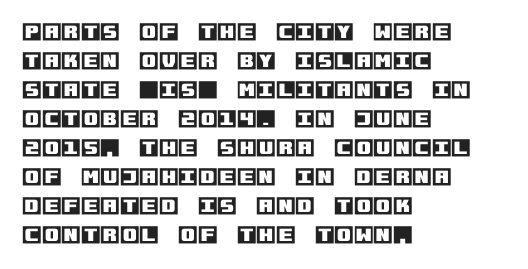
Q: Is the text italic (slanted)? A: No, it is upright.
Q: Is the text underlined? A: No.
Q: How is the paragraph aligned? A: Left-aligned.
Q: Is the spacing between letters normal or unusually wide? A: Normal.
Q: Is the spacing between lines tight, normal or loose? A: Normal.
